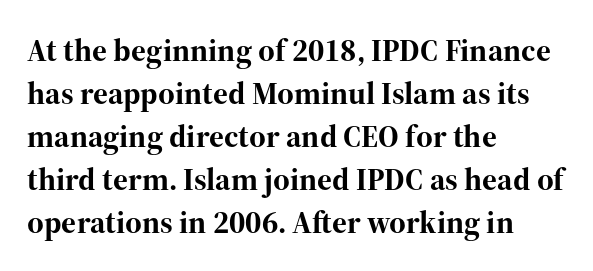
The image shows 32 px bold serif type, upright; set left-aligned, normal line spacing (1.34x), normal letter spacing, not underlined; high stroke contrast and a medium x-height.
